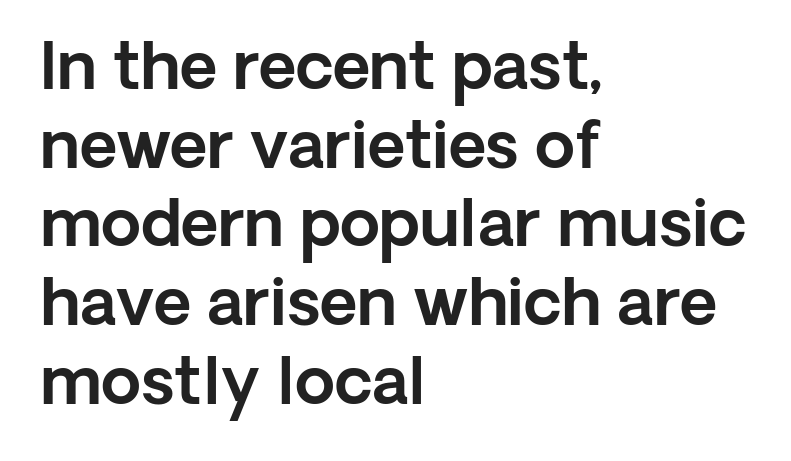
Q: Is the text italic (slanted)? A: No, it is upright.
Q: Is the typeface a serif or a sans-serif typeface? A: Sans-serif.
Q: Is the text underlined? A: No.
Q: How is the paragraph aligned? A: Left-aligned.
Q: Is the spacing between letters normal or unusually wide? A: Normal.
Q: Width (condensed, normal, or wide)? A: Normal.
Q: x-height? A: Medium.
Q: Monospaced? A: No.
